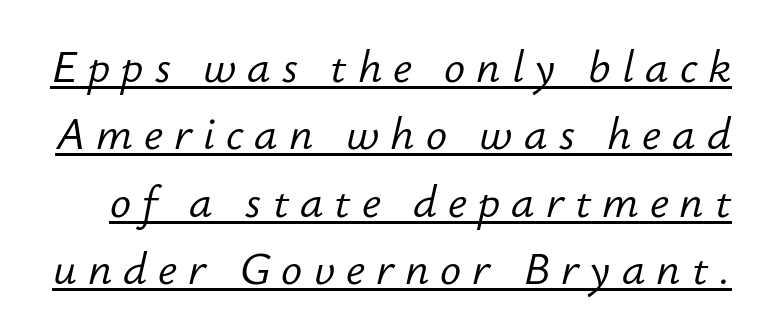
Ink coverage per letter is moderate at most. Quick note: interline space is typical. Think of a printed novel: that variable character pitch is what you see here. It's the slanting kind of type.
